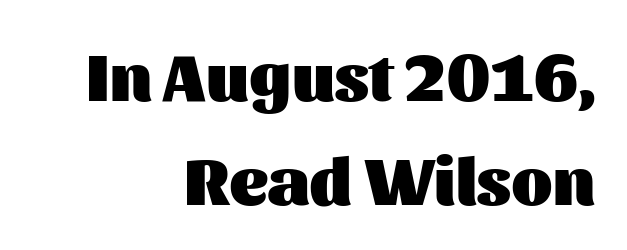
The image shows 67 px heavy sans-serif type, upright; set right-aligned, normal line spacing (1.55x), normal letter spacing, not underlined; medium stroke contrast and a medium x-height.
